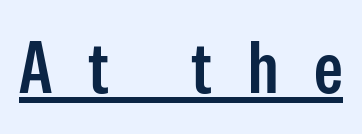
The image shows 73 px semibold, condensed sans-serif type, upright; set unusually wide letter spacing (+0.49 em), underlined; low stroke contrast and a medium x-height.
